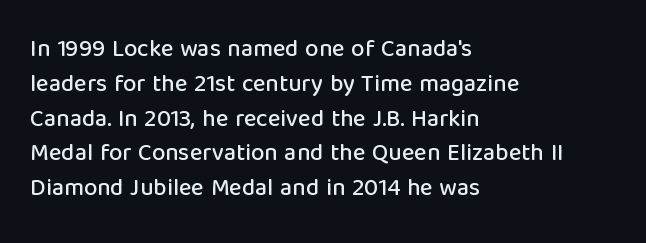
This sample keeps an unexceptional amount of space between lines. These lines keep a tight, regular rhythm from letter to letter. Every stem runs plumb, perpendicular to the baseline. Reading down the block, your eye returns to a fixed left position each line. The string is rendered with underlining switched off.
